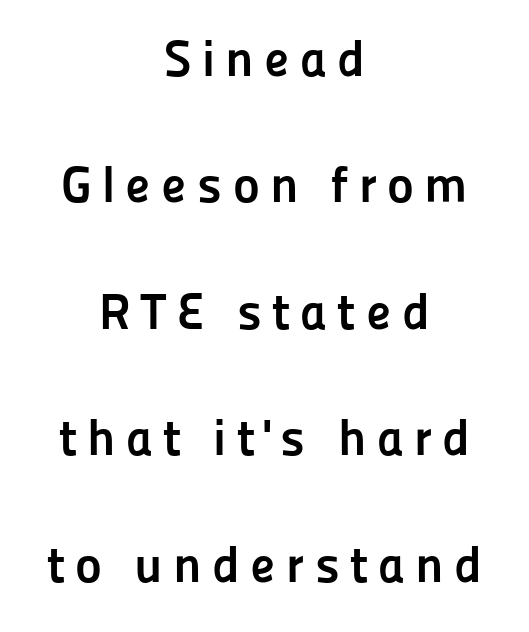
Q: Is the text bold? A: Yes.
Q: Is the text italic (slanted)? A: No, it is upright.
Q: Is the typeface a serif or a sans-serif typeface? A: Sans-serif.
Q: Is the text underlined? A: No.
Q: How is the paragraph aligned? A: Centered.
Q: Is the spacing between letters normal or unusually wide? A: Unusually wide.
Q: Is the spacing between lines tight, normal or loose? A: Loose.
Q: Width (condensed, normal, or wide)? A: Normal.
Q: Stroke contrast? A: Low.
Q: x-height? A: Medium.
Q: Monospaced? A: No.
